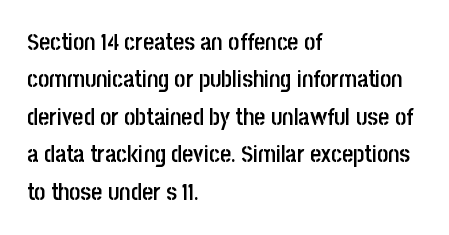
The image shows 24 px text type, upright; set left-aligned, normal line spacing (1.56x), normal letter spacing, not underlined.
